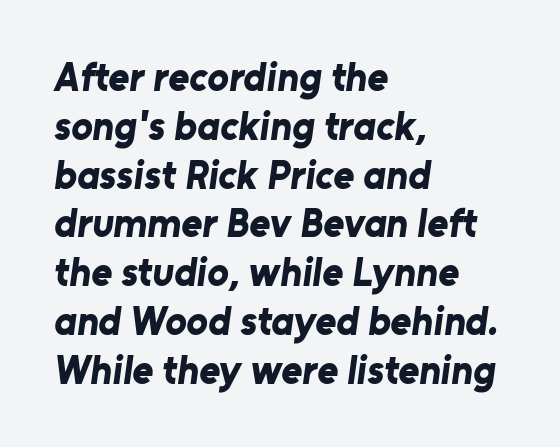
Q: Is the text bold? A: Yes.
Q: Is the typeface a serif or a sans-serif typeface? A: Sans-serif.
Q: Is the text underlined? A: No.
Q: How is the paragraph aligned? A: Left-aligned.
Q: Is the spacing between letters normal or unusually wide? A: Normal.
Q: Width (condensed, normal, or wide)? A: Normal.
Q: Stroke contrast? A: Low.
Q: x-height? A: Medium.
Q: Monospaced? A: No.
